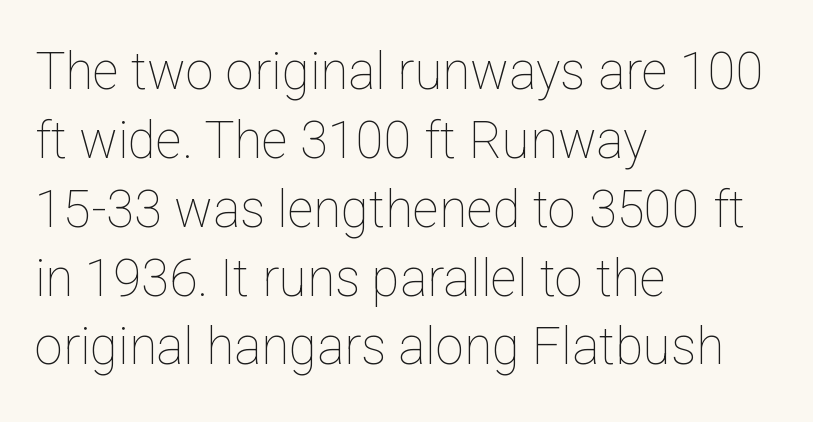
{"italic": "no", "bold": "no", "weight": "thin", "width": "normal", "stroke_contrast": "low", "x_height": "medium", "monospaced": "no", "underline": "no", "align": "left", "line_spacing": "normal", "line_spacing_ratio": 1.35, "letter_spacing": "normal", "letter_spacing_em": 0.0, "glyph_px": 51}
